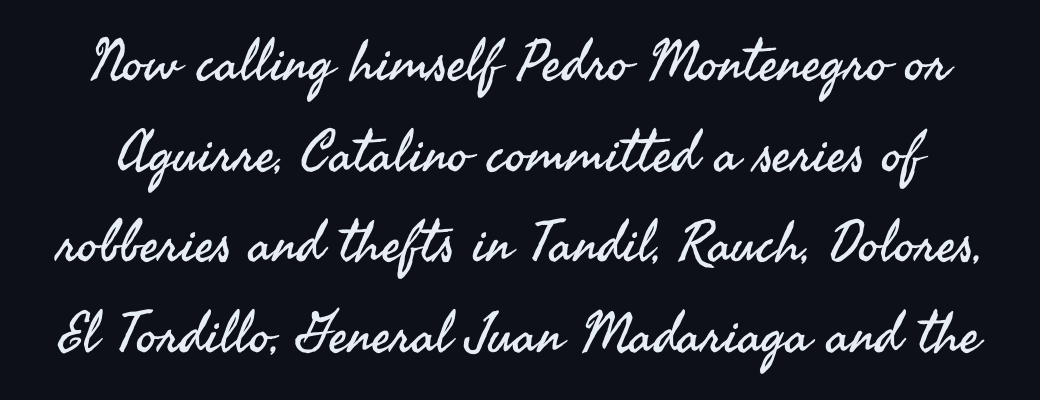
The image shows 57 px regular-weight sans-serif type; set normal line spacing (1.59x), normal letter spacing, not underlined; medium stroke contrast and a small x-height.
